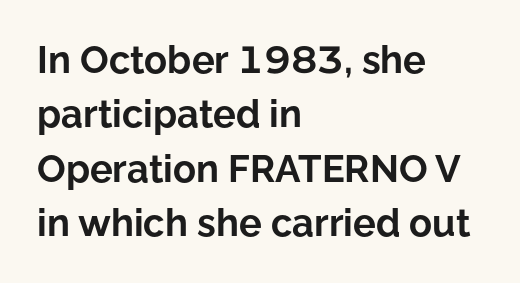
Note the varied advance widths — an 'i' is clearly narrower than an 'm'. The passage is arranged the way most books set body copy — flush left. You can tell from the bare stems that sans-serif type was used. Characters remain perfectly vertical along every line.
